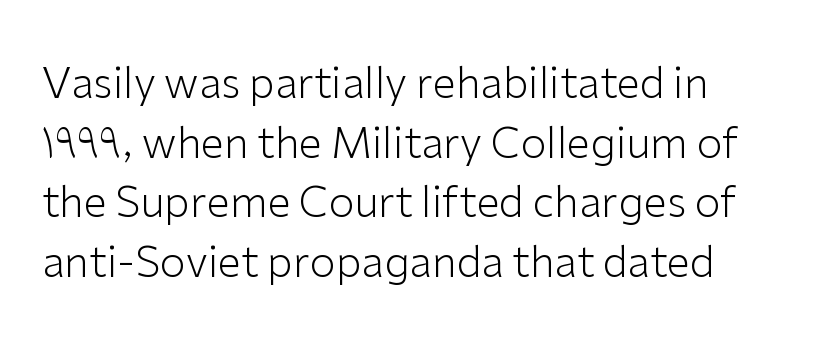
{"serif": "no", "italic": "no", "bold": "no", "weight": "light", "width": "normal", "stroke_contrast": "low", "x_height": "medium", "monospaced": "no", "underline": "no", "line_spacing": "normal", "line_spacing_ratio": 1.42, "letter_spacing": "normal", "letter_spacing_em": 0.0, "glyph_px": 42}
